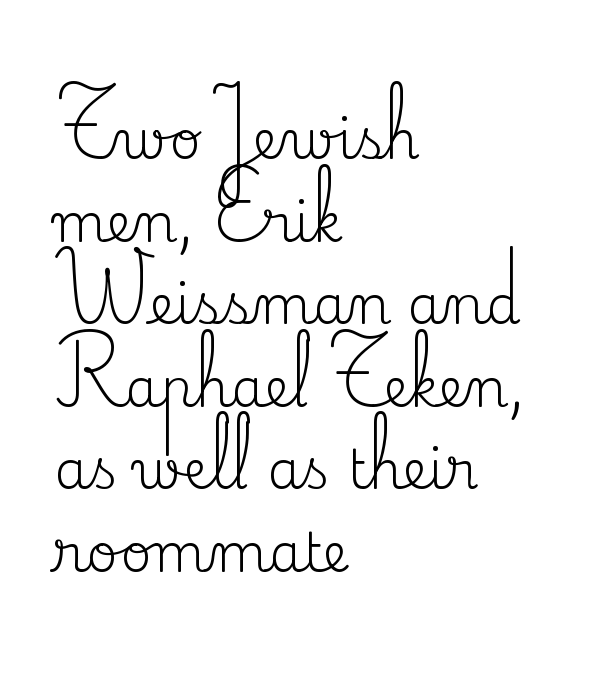
{"serif": "yes", "italic": "no", "bold": "no", "weight": "regular", "width": "normal", "stroke_contrast": "medium", "x_height": "small", "monospaced": "no", "underline": "no", "align": "left", "line_spacing": "normal", "line_spacing_ratio": 1.53, "letter_spacing": "normal", "letter_spacing_em": 0.0, "glyph_px": 54}
